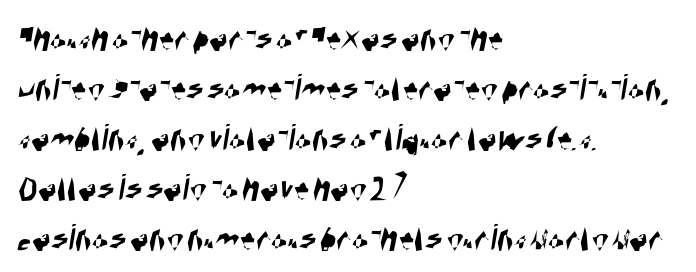
Q: Is the typeface a serif or a sans-serif typeface? A: Sans-serif.
Q: Is the text underlined? A: No.
Q: How is the paragraph aligned? A: Left-aligned.
Q: Is the spacing between letters normal or unusually wide? A: Normal.
Q: Is the spacing between lines tight, normal or loose? A: Normal.
Q: Width (condensed, normal, or wide)? A: Condensed.
Q: Stroke contrast? A: High.
Q: x-height? A: Large.
Q: Monospaced? A: No.
